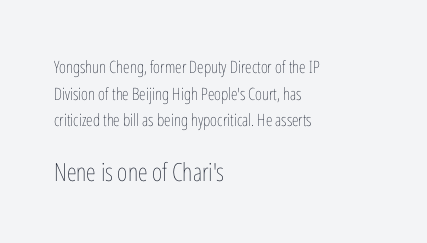
{"italic": "no", "bold": "no", "underline": "no", "align": "left", "line_spacing": "normal", "line_spacing_ratio": 1.56, "letter_spacing": "normal", "letter_spacing_em": 0.0, "larger_block": "second", "size_ratio": 1.47, "glyph_px": 25}
